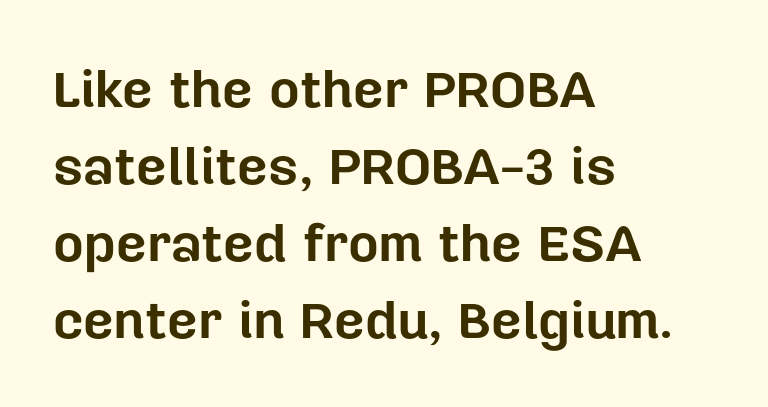
Here the designer chose a conventional face with non-uniform glyph widths. The letterforms sit shoulder to shoulder at normal distance. Baseline-to-baseline distance is the conventional proportion of letter height. A student would call this left alignment; a typographer would say flush left, rag right. This sample uses a sans-serif face. Heavy, bold letterforms.
